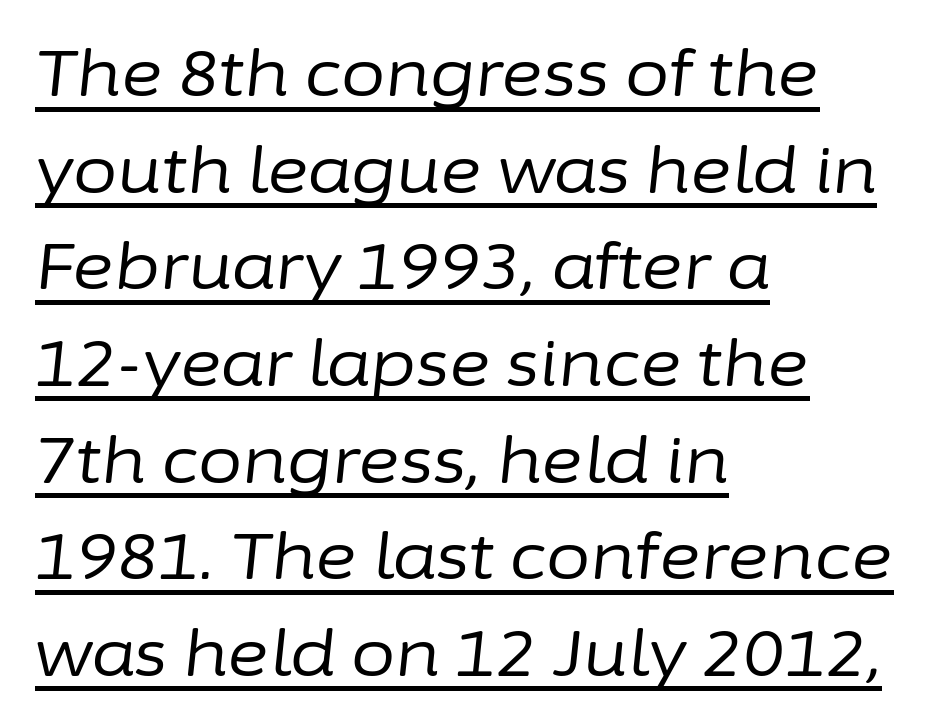
The image shows 64 px regular-weight type, italic (leaning right); set left-aligned, normal line spacing (1.51x), normal letter spacing, underlined; low stroke contrast and a medium x-height.
